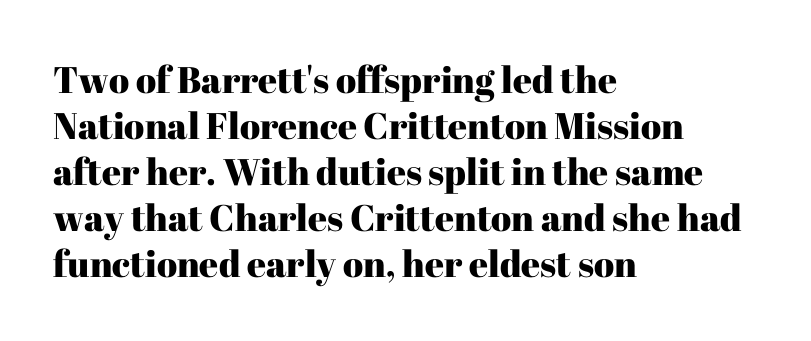
The image shows 37 px serif type, upright; set left-aligned, line spacing 1.24x, normal letter spacing, not underlined; high stroke contrast and a medium x-height.
